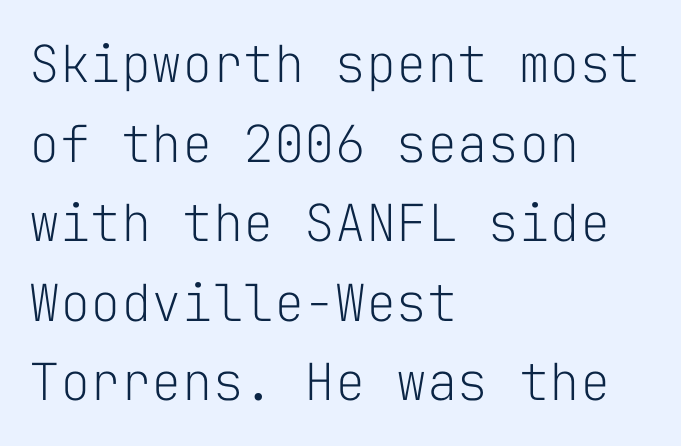
Q: Is the text bold? A: No.
Q: Is the text italic (slanted)? A: No, it is upright.
Q: Is the typeface a serif or a sans-serif typeface? A: Sans-serif.
Q: Is the text underlined? A: No.
Q: How is the paragraph aligned? A: Left-aligned.
Q: Is the spacing between letters normal or unusually wide? A: Normal.
Q: Is the spacing between lines tight, normal or loose? A: Normal.
Q: Width (condensed, normal, or wide)? A: Normal.
Q: Stroke contrast? A: Low.
Q: x-height? A: Medium.
Q: Monospaced? A: Yes.
